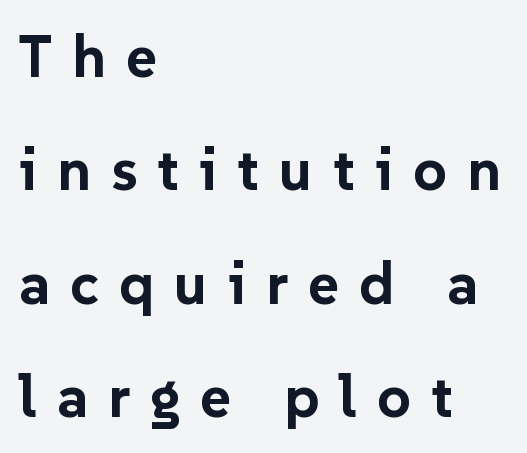
The image shows 59 px bold sans-serif type, upright; set left-aligned, loose line spacing (1.92x), unusually wide letter spacing (+0.34 em), not underlined; low stroke contrast and a medium x-height.
